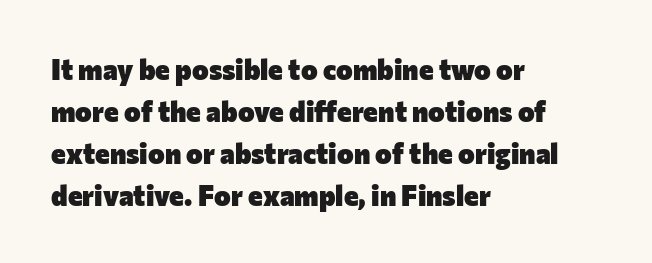
{"serif": "no", "italic": "no", "bold": "yes", "weight": "heavy", "width": "normal", "stroke_contrast": "low", "x_height": "medium", "monospaced": "no", "underline": "no", "align": "left", "line_spacing": "normal", "line_spacing_ratio": 1.5, "letter_spacing": "normal", "letter_spacing_em": 0.0, "glyph_px": 28}
